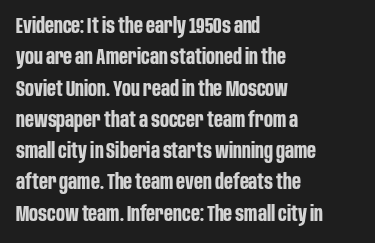
The passage shown is emphatically bold. The specimen reads as upright at a glance. Alignment: flush left. What stands out about the letter spacing? Nothing — it is the standard amount. The block of text has a typical density, with ordinary space between rows. The words here are not underlined.
